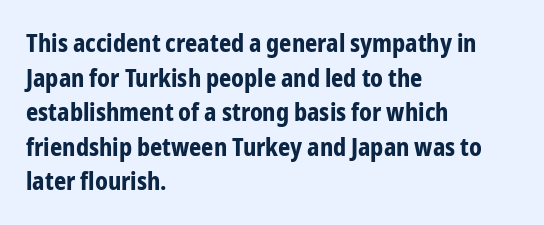
Q: Is the text bold? A: Yes.
Q: Is the text italic (slanted)? A: No, it is upright.
Q: Is the text underlined? A: No.
Q: How is the paragraph aligned? A: Left-aligned.
Q: Is the spacing between letters normal or unusually wide? A: Normal.
Q: Is the spacing between lines tight, normal or loose? A: Normal.
